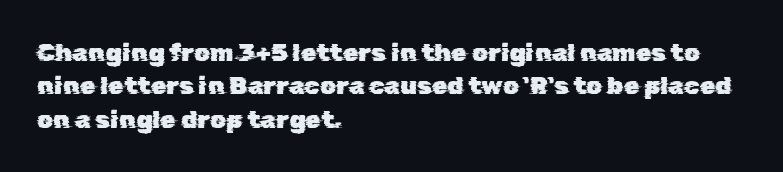
Q: Is the text underlined? A: No.
Q: How is the paragraph aligned? A: Left-aligned.
Q: Is the spacing between letters normal or unusually wide? A: Normal.
Q: Is the spacing between lines tight, normal or loose? A: Normal.
